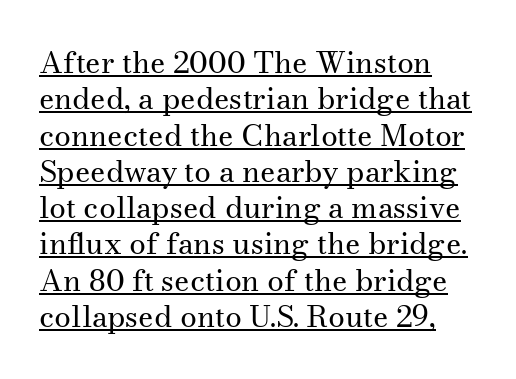
{"serif": "yes", "italic": "no", "bold": "no", "weight": "regular", "width": "normal", "stroke_contrast": "medium", "x_height": "small", "monospaced": "no", "underline": "yes", "align": "left", "line_spacing_ratio": 1.21, "letter_spacing": "normal", "letter_spacing_em": 0.0, "glyph_px": 30}
